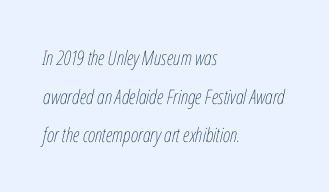
{"italic": "yes", "lean": "right", "slant_degrees": 12, "bold": "no", "underline": "no", "align": "left", "line_spacing": "loose", "line_spacing_ratio": 1.93, "letter_spacing": "normal", "letter_spacing_em": 0.0, "glyph_px": 20}
